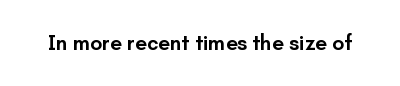
Q: Is the text bold? A: Semi-bold.
Q: Is the text italic (slanted)? A: No, it is upright.
Q: Is the text underlined? A: No.
Q: Is the spacing between letters normal or unusually wide? A: Normal.
